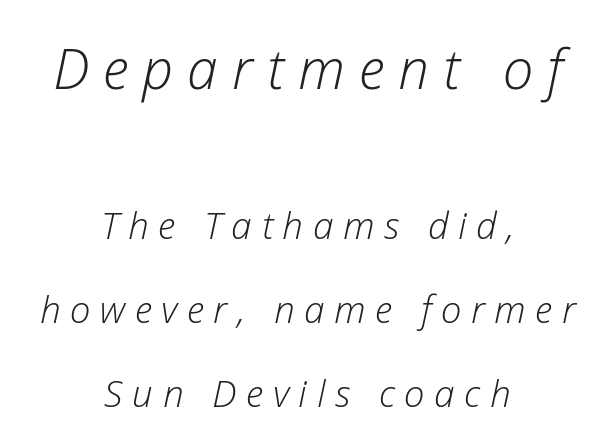
{"italic": "yes", "lean": "right", "slant_degrees": 12, "bold": "no", "weight": "light", "width": "normal", "stroke_contrast": "low", "x_height": "medium", "monospaced": "no", "underline": "no", "align": "center", "line_spacing": "loose", "line_spacing_ratio": 2.27, "letter_spacing": "wide", "letter_spacing_em": 0.26, "larger_block": "first", "size_ratio": 1.49, "glyph_px": 55}
